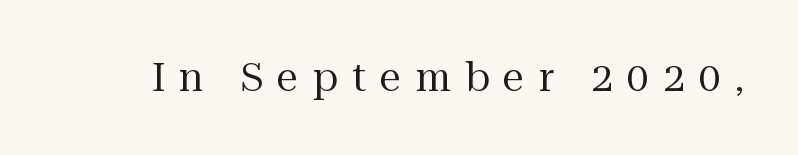
Q: Is the text bold? A: No.
Q: Is the text italic (slanted)? A: No, it is upright.
Q: Is the typeface a serif or a sans-serif typeface? A: Serif.
Q: Is the text underlined? A: No.
Q: Is the spacing between letters normal or unusually wide? A: Unusually wide.
Q: Width (condensed, normal, or wide)? A: Normal.
Q: Stroke contrast? A: Medium.
Q: x-height? A: Medium.
Q: Monospaced? A: No.
